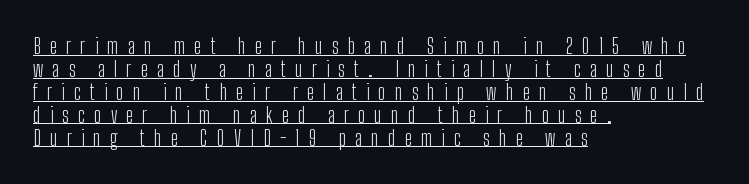
The image shows 21 px text type, upright; set left-aligned, tight line spacing (1.09x), unusually wide letter spacing (+0.43 em), underlined.
